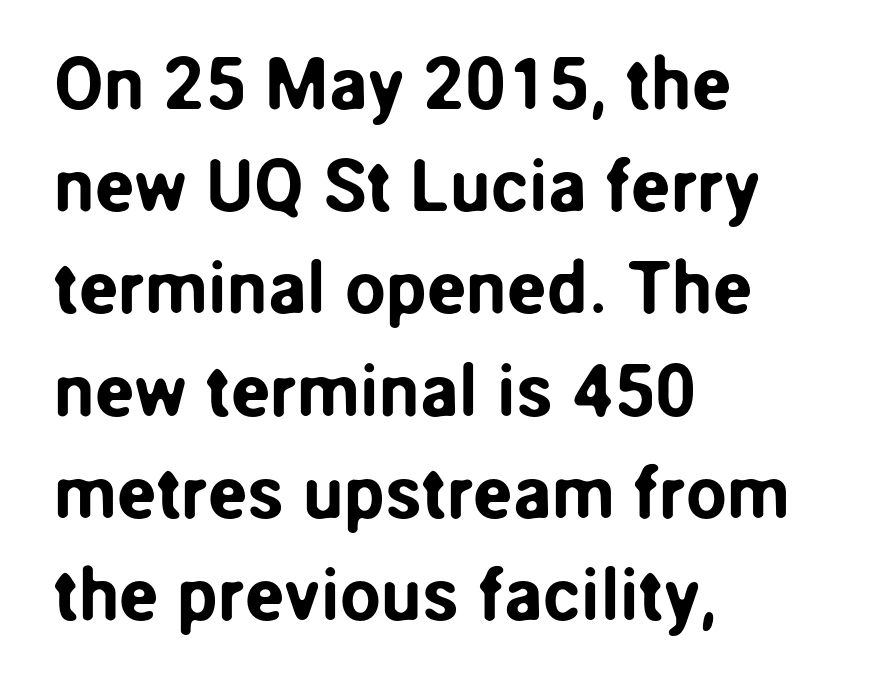
The image shows 73 px sans-serif type, upright; set left-aligned, normal line spacing (1.4x), normal letter spacing, not underlined; low stroke contrast and a medium x-height.
